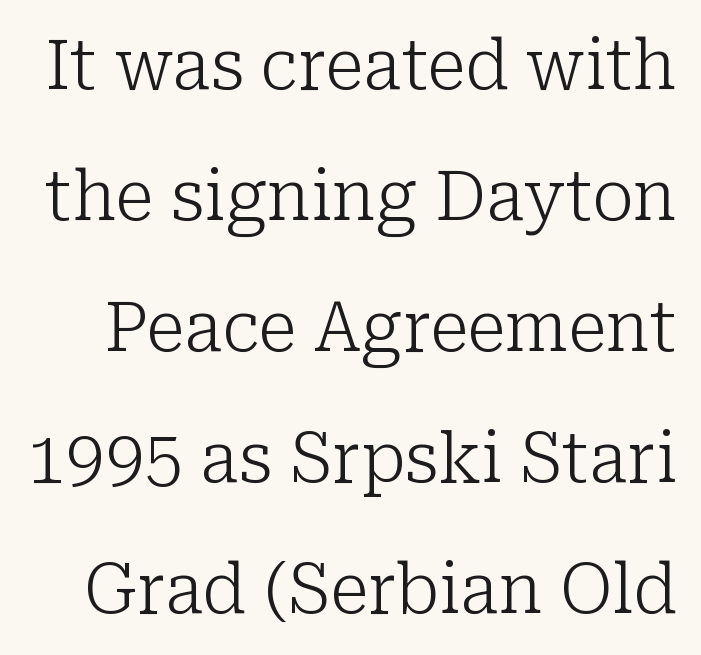
The face used here is proportionally spaced, like ordinary book or web type. Lines of text with bare space underneath. Posture: straight, roman, zero tilt. Counters stay open thanks to moderate or lighter strokes.
